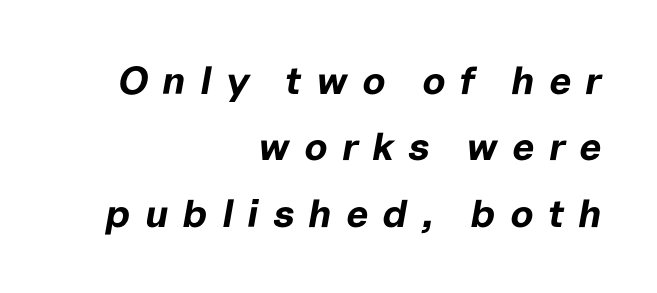
Vertical spacing — default. The rendering uses natural spacing where letterforms have individual widths. The tracking jumps out immediately: characters are airy and widely separated. This rendering uses right alignment, leaving the left contour irregular. Clear beneath every line of the passage.
